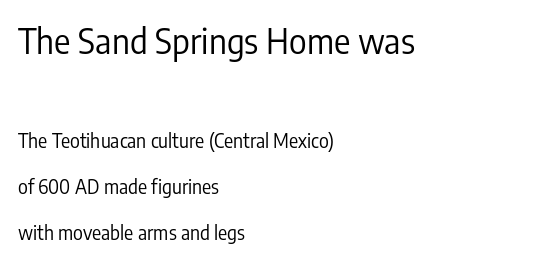
The text block is weighted toward the left margin, trailing off unevenly rightward. Type size steps down from the first block to the second. No chunkiness to these letters — they're not bold. Glance below the letters and you will spot only blank space. Is this a sans? Yes — the strokes have no serifs.
